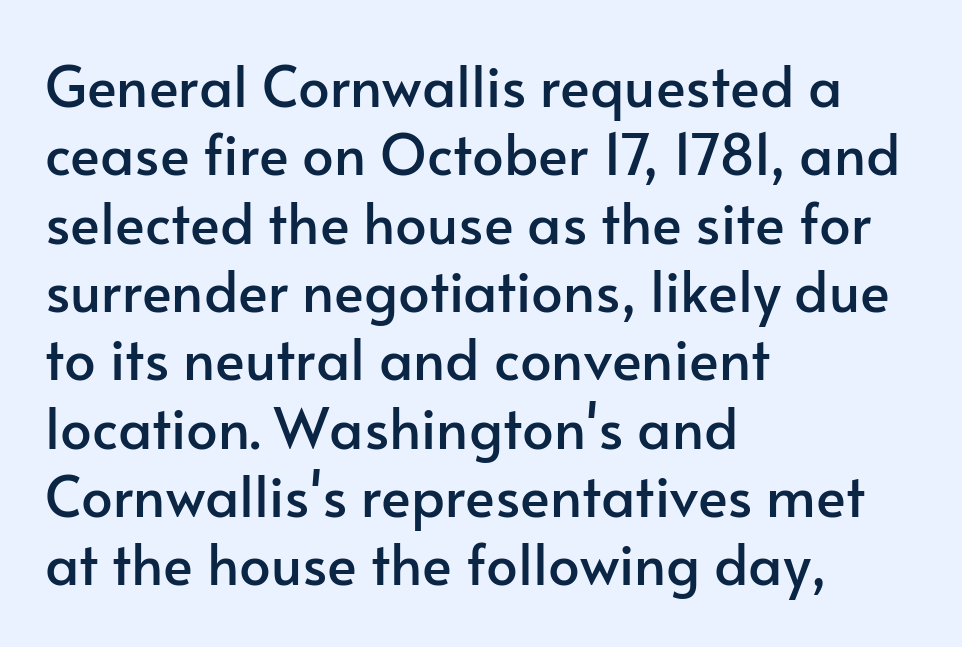
Is the letter spacing exaggerated? No — it looks like the ordinary default. The passage shown is typed in a proportional face where columns would drift. Are there feet on the stems? There aren't — it's a sans. A typesetter would mark this as roman, not italic.
